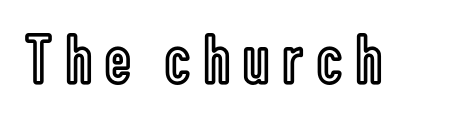
{"italic": "no", "width": "condensed", "x_height": "medium", "monospaced": "no", "underline": "no", "glyph_px": 72}
